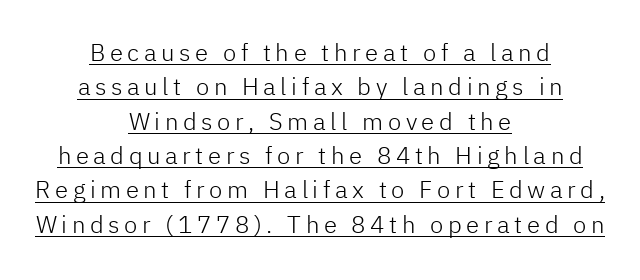
{"italic": "no", "bold": "no", "underline": "yes", "align": "center", "line_spacing": "normal", "line_spacing_ratio": 1.43, "glyph_px": 24}
